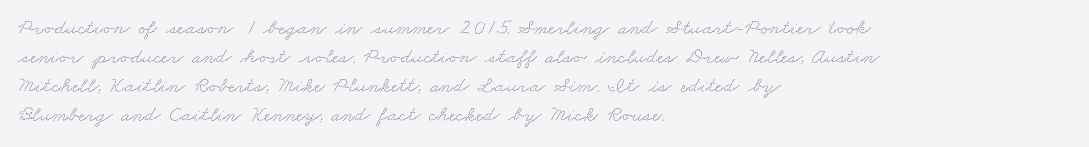
The image shows 22 px text type; set left-aligned, normal line spacing (1.32x), normal letter spacing, not underlined.
